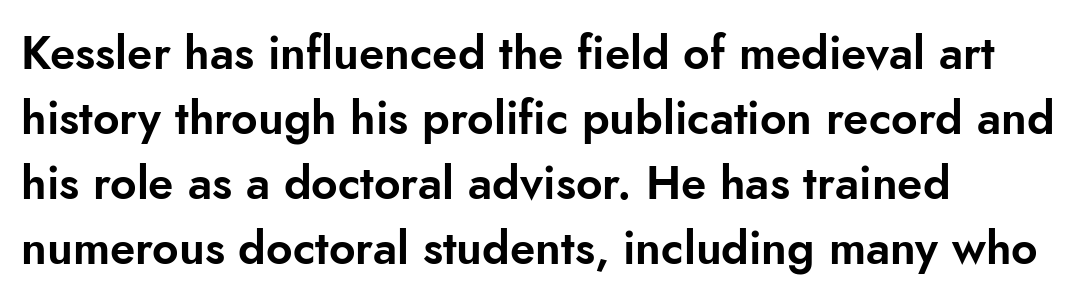
The image shows 46 px sans-serif type, upright; set left-aligned, normal line spacing (1.41x), normal letter spacing, not underlined; low stroke contrast and a small x-height.
